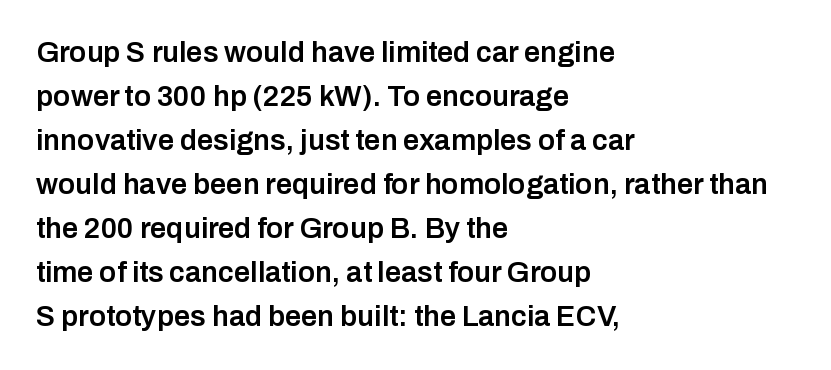
The line texture is even and compact thanks to regular tracking. Every row of glyphs begins at an identical x-position on the left. How heavy is the stroke? Medium-heavy — a semibold, shy of bold. Examine the stroke ends and you'll find no serifs. If you measured baseline to baseline, you'd find a middling distance.
